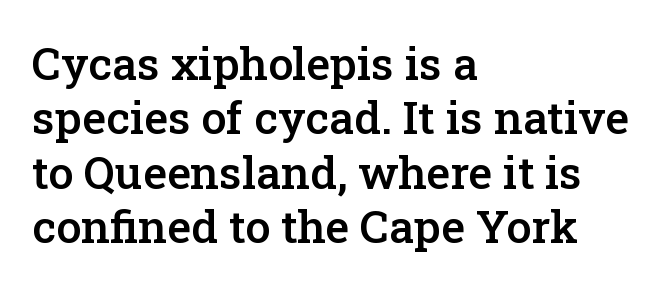
{"serif": "yes", "italic": "no", "bold": "semi", "weight": "semibold", "width": "normal", "stroke_contrast": "low", "x_height": "medium", "monospaced": "no", "underline": "no", "align": "left", "line_spacing_ratio": 1.21, "letter_spacing": "normal", "letter_spacing_em": 0.0, "glyph_px": 45}
